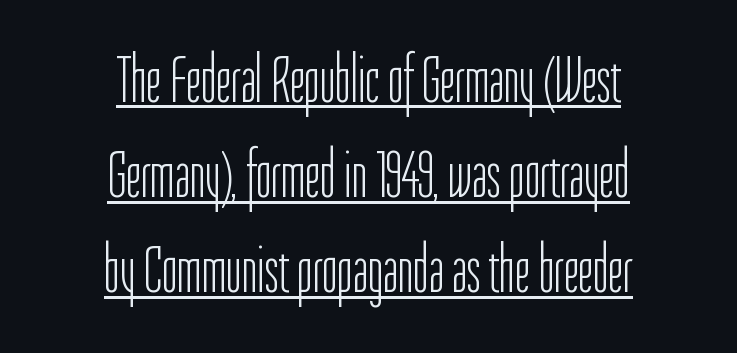
The image shows 66 px light, condensed sans-serif type, upright; set centered, normal line spacing (1.44x), normal letter spacing, underlined; low stroke contrast and a medium x-height.
